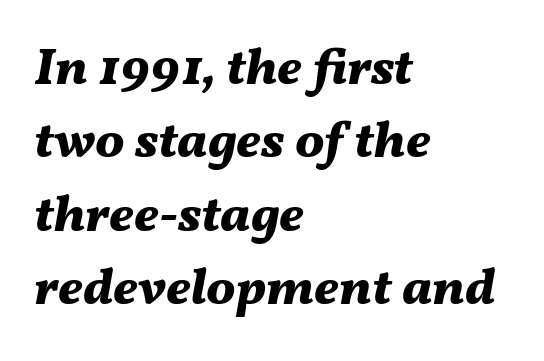
Q: Is the text bold? A: Yes.
Q: Is the text italic (slanted)? A: Yes, it leans right by about 11 degrees.
Q: Is the text underlined? A: No.
Q: How is the paragraph aligned? A: Left-aligned.
Q: Is the spacing between letters normal or unusually wide? A: Normal.
Q: Is the spacing between lines tight, normal or loose? A: Normal.
Q: Width (condensed, normal, or wide)? A: Normal.
Q: Stroke contrast? A: Medium.
Q: x-height? A: Medium.
Q: Monospaced? A: No.
